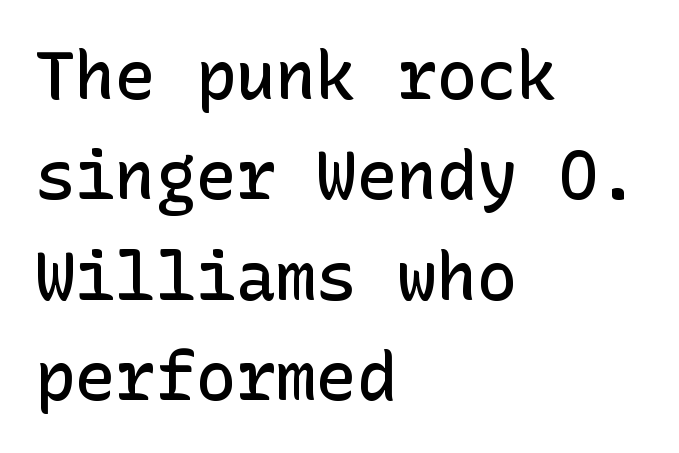
{"serif": "no", "italic": "no", "bold": "semi", "weight": "semibold", "width": "normal", "stroke_contrast": "low", "x_height": "medium", "underline": "no", "align": "left", "line_spacing": "normal", "line_spacing_ratio": 1.5, "letter_spacing": "normal", "letter_spacing_em": 0.0, "glyph_px": 67}
